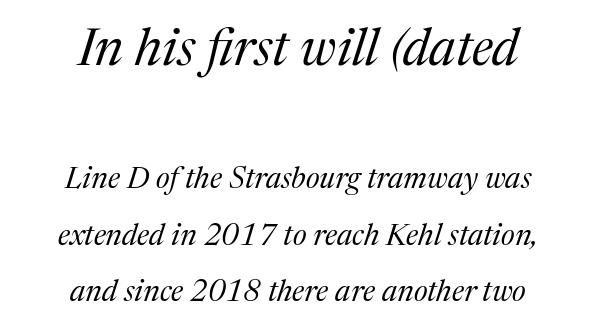
The image shows 52 px regular-weight serif type, italic (leaning right); set centered, line spacing 1.88x, normal letter spacing, not underlined; the first (top) block is 1.73x larger; medium stroke contrast and a medium x-height.
